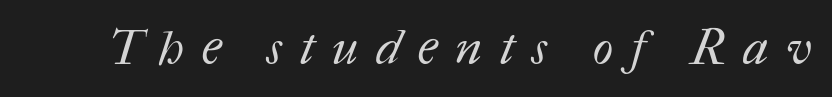
Q: Is the text bold? A: No.
Q: Is the text underlined? A: No.
Q: Is the spacing between letters normal or unusually wide? A: Unusually wide.
Q: Width (condensed, normal, or wide)? A: Normal.
Q: Stroke contrast? A: Medium.
Q: x-height? A: Medium.
Q: Monospaced? A: No.
